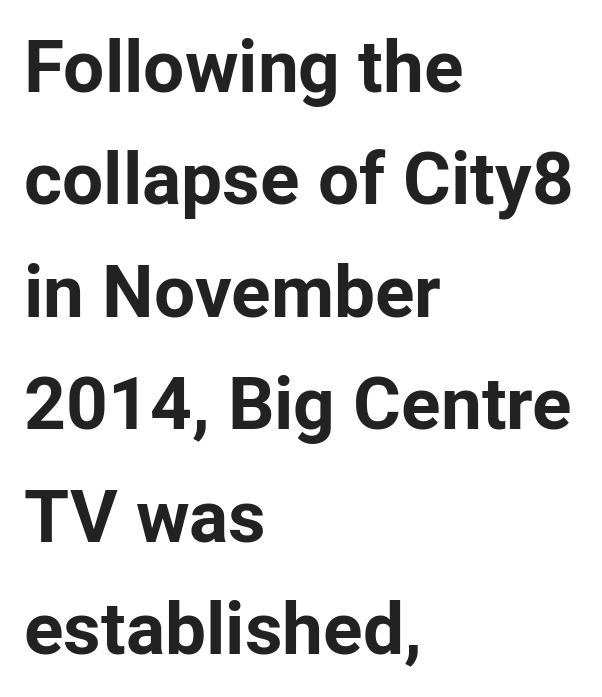
{"serif": "no", "italic": "no", "bold": "yes", "weight": "bold", "width": "normal", "stroke_contrast": "low", "x_height": "medium", "monospaced": "no", "underline": "no", "align": "left", "line_spacing": "normal", "line_spacing_ratio": 1.54, "letter_spacing": "normal", "letter_spacing_em": 0.0, "glyph_px": 73}
